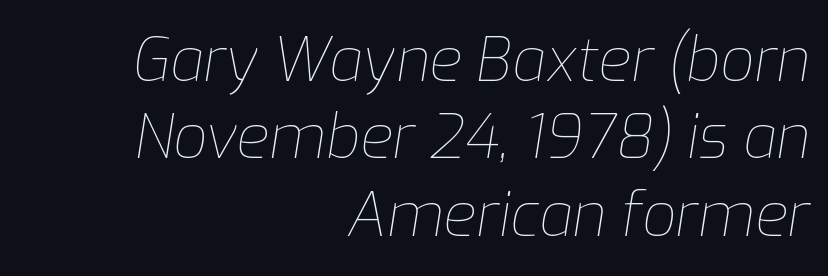
The image shows 60 px thin type, italic (leaning right); set right-aligned, normal line spacing (1.29x), normal letter spacing, not underlined; low stroke contrast and a medium x-height.
